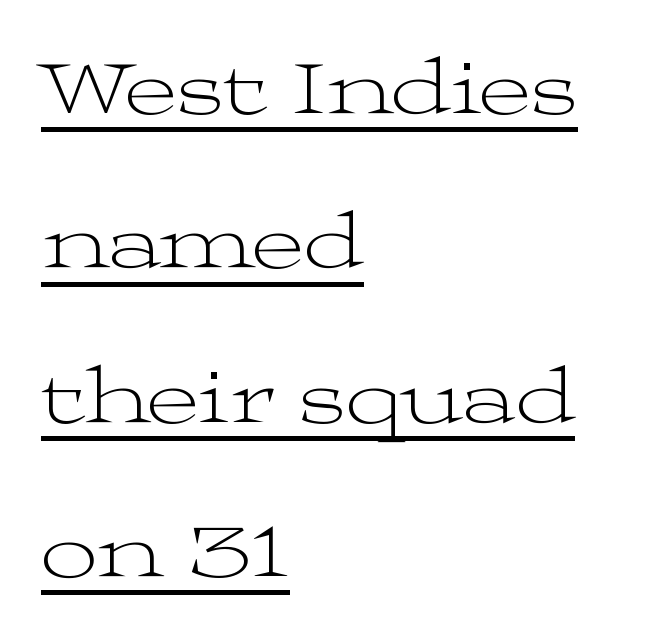
Q: Is the text bold? A: No.
Q: Is the text italic (slanted)? A: No, it is upright.
Q: Is the typeface a serif or a sans-serif typeface? A: Serif.
Q: Is the text underlined? A: Yes.
Q: How is the paragraph aligned? A: Left-aligned.
Q: Is the spacing between letters normal or unusually wide? A: Normal.
Q: Is the spacing between lines tight, normal or loose? A: Loose.
Q: Width (condensed, normal, or wide)? A: Wide.
Q: Stroke contrast? A: Medium.
Q: x-height? A: Medium.
Q: Monospaced? A: No.
